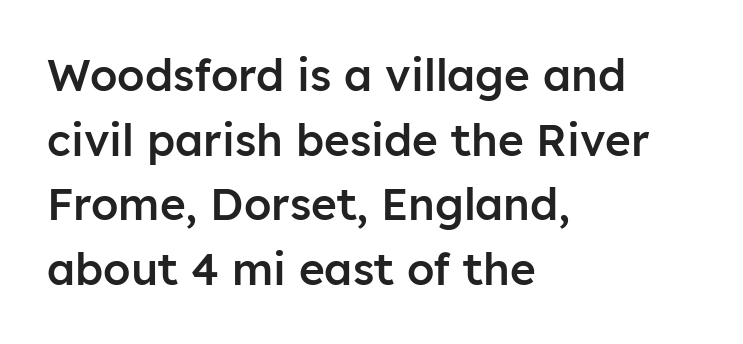
The image shows 44 px semibold sans-serif type, upright; set left-aligned, normal line spacing (1.47x), normal letter spacing, not underlined; low stroke contrast and a medium x-height.
